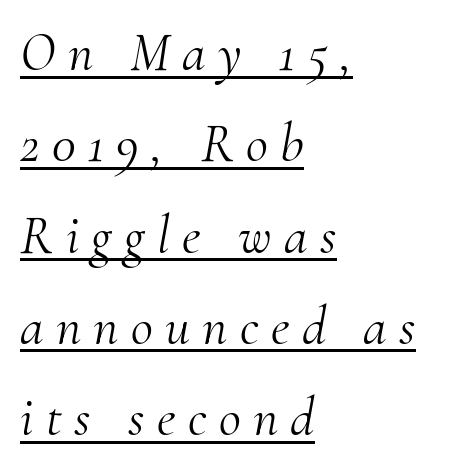
{"serif": "yes", "italic": "yes", "lean": "right", "slant_degrees": 10, "bold": "no", "weight": "light", "width": "normal", "stroke_contrast": "medium", "x_height": "small", "monospaced": "no", "underline": "yes", "align": "left", "line_spacing": "normal", "line_spacing_ratio": 1.69, "letter_spacing": "wide", "letter_spacing_em": 0.23, "glyph_px": 54}
